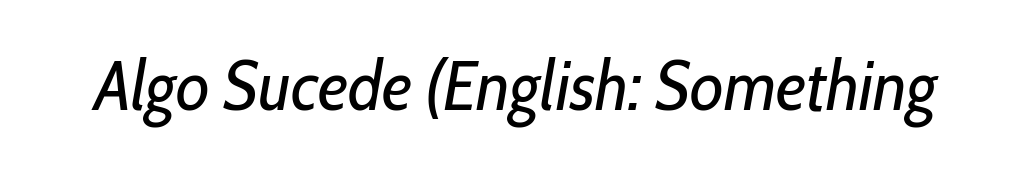
The image shows 69 px regular-weight, condensed type, italic (leaning right); set normal letter spacing, not underlined; low stroke contrast and a medium x-height.
